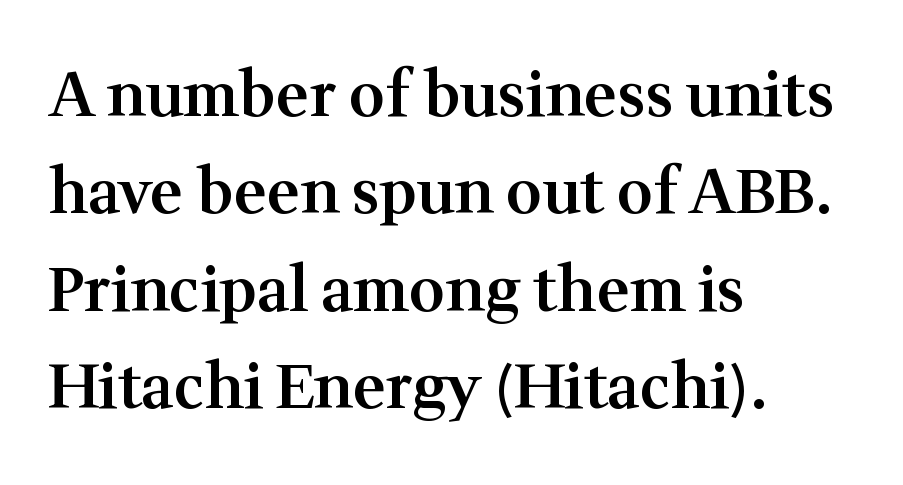
Q: Is the text bold? A: Semi-bold.
Q: Is the text italic (slanted)? A: No, it is upright.
Q: Is the typeface a serif or a sans-serif typeface? A: Serif.
Q: Is the text underlined? A: No.
Q: How is the paragraph aligned? A: Left-aligned.
Q: Is the spacing between letters normal or unusually wide? A: Normal.
Q: Is the spacing between lines tight, normal or loose? A: Normal.
Q: Width (condensed, normal, or wide)? A: Normal.
Q: Stroke contrast? A: Medium.
Q: x-height? A: Medium.
Q: Monospaced? A: No.
